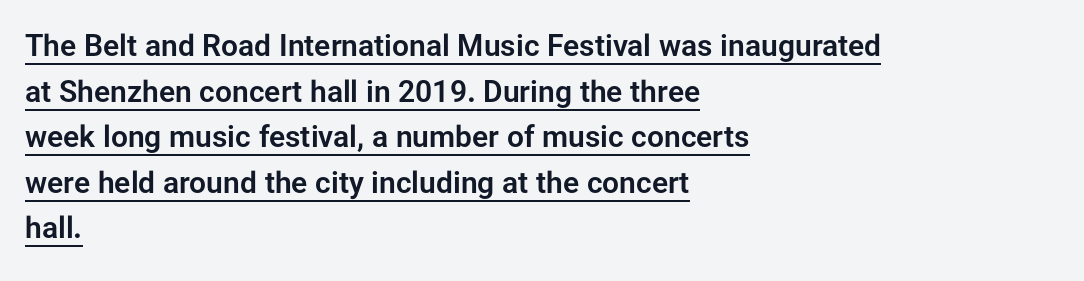
Q: Is the text italic (slanted)? A: No, it is upright.
Q: Is the typeface a serif or a sans-serif typeface? A: Sans-serif.
Q: Is the text underlined? A: Yes.
Q: How is the paragraph aligned? A: Left-aligned.
Q: Is the spacing between letters normal or unusually wide? A: Normal.
Q: Is the spacing between lines tight, normal or loose? A: Normal.
Q: Width (condensed, normal, or wide)? A: Normal.
Q: Stroke contrast? A: Low.
Q: x-height? A: Medium.
Q: Monospaced? A: No.
